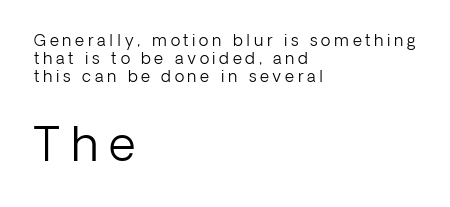
The image shows 47 px light sans-serif type, upright; set left-aligned, tight line spacing (1.11x), unusually wide letter spacing (+0.23 em), not underlined; the second (bottom) block is 2.94x larger; low stroke contrast and a medium x-height.
